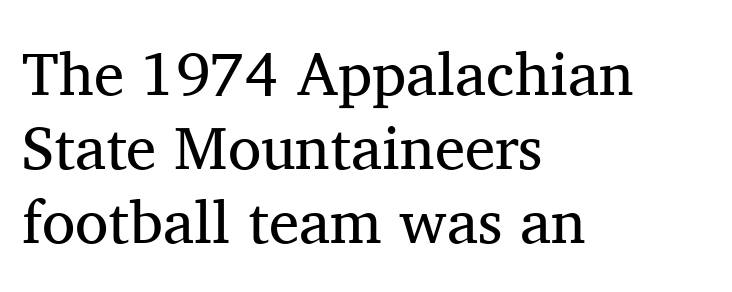
{"serif": "yes", "italic": "no", "bold": "no", "weight": "regular", "width": "normal", "stroke_contrast": "medium", "x_height": "medium", "monospaced": "no", "underline": "no", "align": "left", "line_spacing_ratio": 1.21, "letter_spacing": "normal", "letter_spacing_em": 0.0, "glyph_px": 61}
